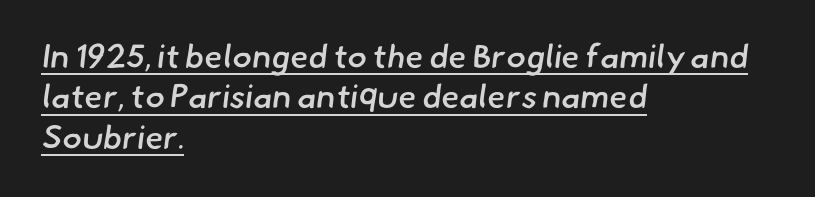
{"serif": "no", "bold": "semi", "weight": "semibold", "width": "normal", "stroke_contrast": "low", "x_height": "small", "monospaced": "no", "underline": "yes", "align": "left", "line_spacing_ratio": 1.22, "letter_spacing": "normal", "letter_spacing_em": 0.0, "glyph_px": 33}
